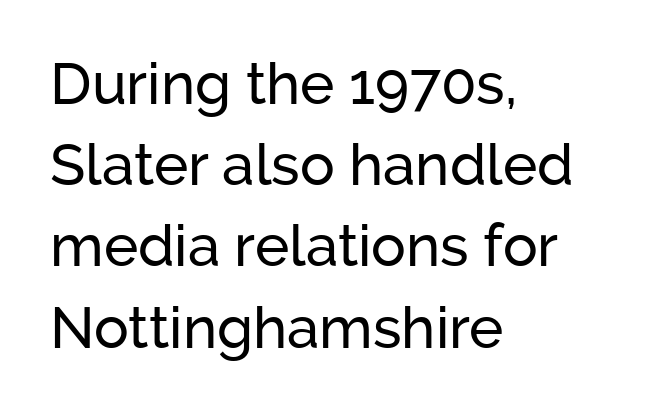
Italic? Not at all — the glyphs are vertical. Rows of type keep a routine distance in the vertical direction. Words float on clear page, feet unadorned. Looks like regular typesetting: each glyph gets only the width it needs.
